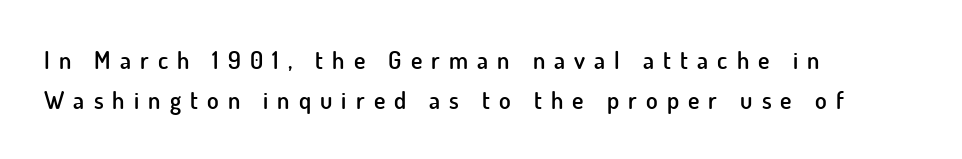
Each new line begins a customary step beneath the previous one. This sample uses an upright cut, with every glyph sitting square on the baseline. Every row of glyphs begins at an identical x-position on the left. A somewhat darkened texture: the type is semibold rather than bold.
